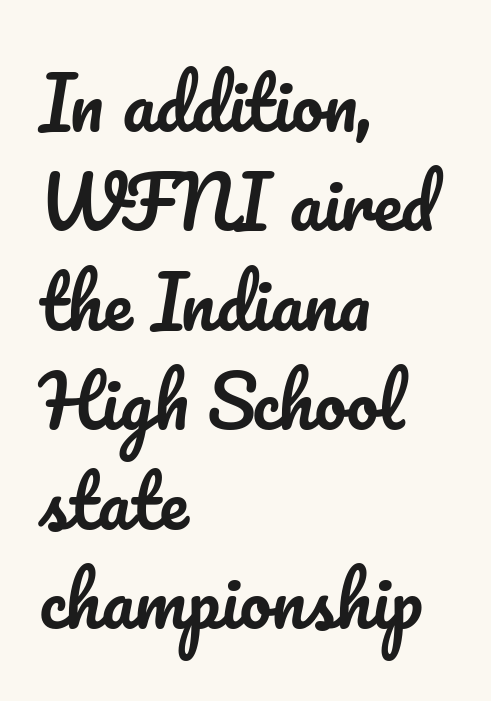
Q: Is the text italic (slanted)? A: Yes.
Q: Is the text underlined? A: No.
Q: How is the paragraph aligned? A: Left-aligned.
Q: Is the spacing between letters normal or unusually wide? A: Normal.
Q: Is the spacing between lines tight, normal or loose? A: Normal.
Q: Width (condensed, normal, or wide)? A: Normal.
Q: Stroke contrast? A: Low.
Q: x-height? A: Small.
Q: Monospaced? A: No.
